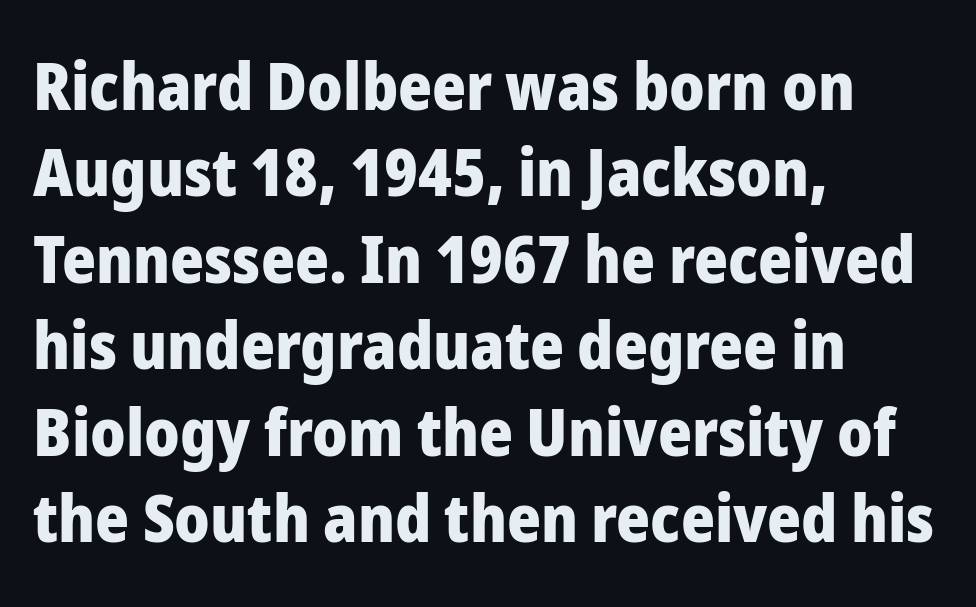
{"serif": "no", "italic": "no", "bold": "yes", "weight": "heavy", "width": "normal", "stroke_contrast": "low", "x_height": "medium", "monospaced": "no", "underline": "no", "align": "left", "line_spacing": "normal", "line_spacing_ratio": 1.33, "letter_spacing": "normal", "letter_spacing_em": 0.0, "glyph_px": 65}
